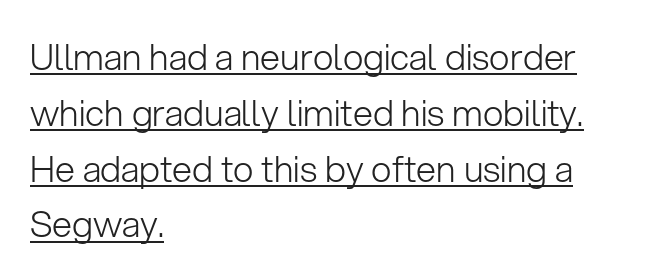
No extra ink here — the face is not bold. In terms of posture, this sample is upright. Is there much room between lines? A standard amount, neither cramped nor airy. The string is rendered with underlining switched on.
